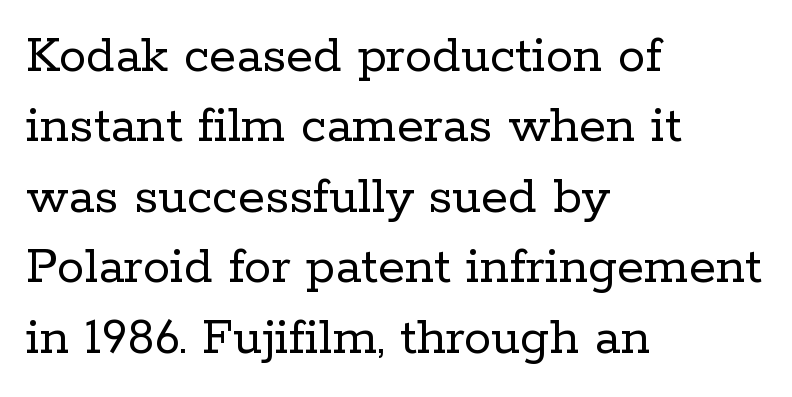
The image shows 55 px regular-weight serif type, upright; set left-aligned, normal line spacing (1.28x), normal letter spacing, not underlined; low stroke contrast and a medium x-height.
